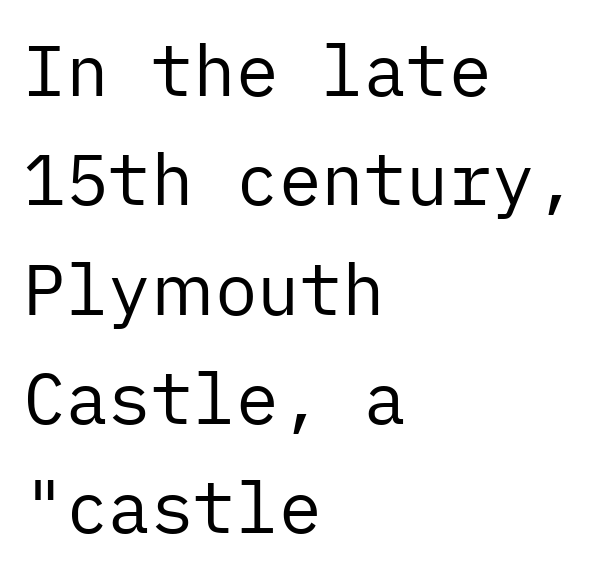
Q: Is the text bold? A: No.
Q: Is the text italic (slanted)? A: No, it is upright.
Q: Is the typeface a serif or a sans-serif typeface? A: Sans-serif.
Q: Is the text underlined? A: No.
Q: How is the paragraph aligned? A: Left-aligned.
Q: Is the spacing between letters normal or unusually wide? A: Normal.
Q: Is the spacing between lines tight, normal or loose? A: Normal.
Q: Width (condensed, normal, or wide)? A: Normal.
Q: Stroke contrast? A: Low.
Q: x-height? A: Medium.
